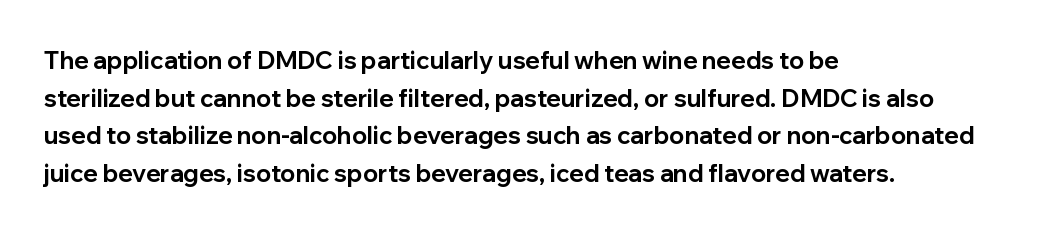
Q: Is the text bold? A: Yes.
Q: Is the text italic (slanted)? A: No, it is upright.
Q: Is the text underlined? A: No.
Q: How is the paragraph aligned? A: Left-aligned.
Q: Is the spacing between letters normal or unusually wide? A: Normal.
Q: Is the spacing between lines tight, normal or loose? A: Normal.
